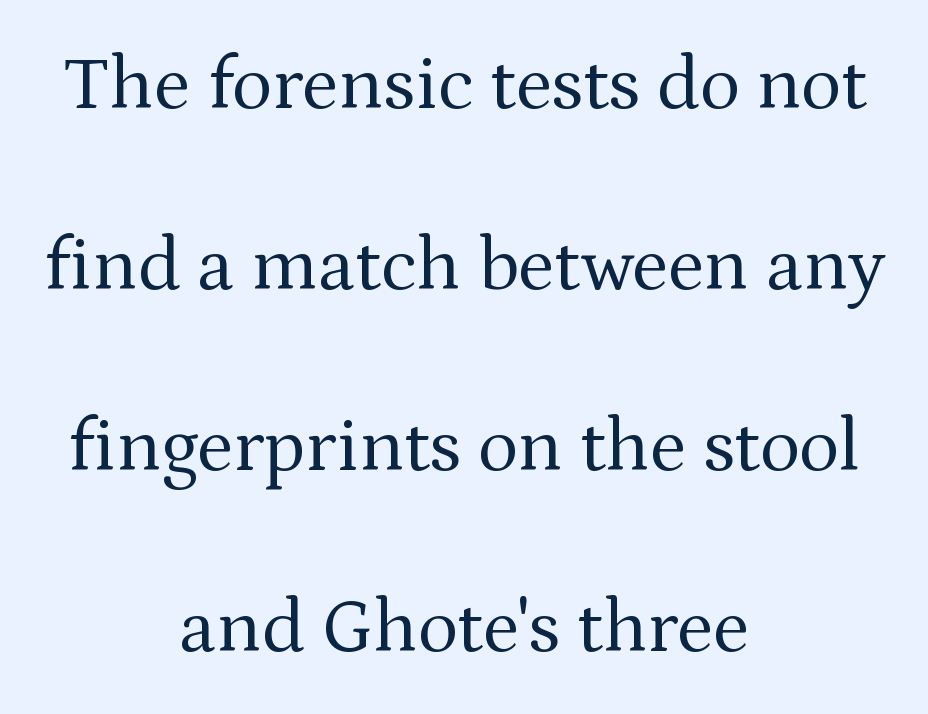
{"serif": "yes", "italic": "no", "bold": "no", "weight": "regular", "width": "normal", "stroke_contrast": "medium", "x_height": "medium", "monospaced": "no", "underline": "no", "align": "center", "line_spacing": "loose", "line_spacing_ratio": 2.38, "letter_spacing": "normal", "letter_spacing_em": 0.0, "glyph_px": 76}
